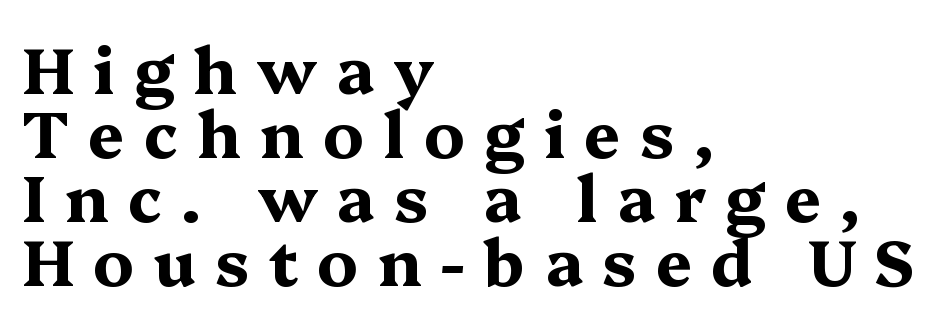
Q: Is the text bold? A: Yes.
Q: Is the text italic (slanted)? A: No, it is upright.
Q: Is the typeface a serif or a sans-serif typeface? A: Serif.
Q: Is the text underlined? A: No.
Q: How is the paragraph aligned? A: Left-aligned.
Q: Is the spacing between letters normal or unusually wide? A: Unusually wide.
Q: Is the spacing between lines tight, normal or loose? A: Tight.
Q: Width (condensed, normal, or wide)? A: Wide.
Q: Stroke contrast? A: Medium.
Q: x-height? A: Medium.
Q: Monospaced? A: No.
